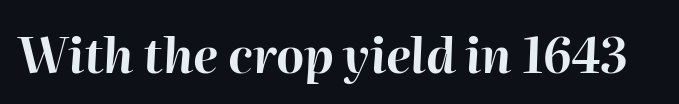
Q: Is the text bold? A: Yes.
Q: Is the text italic (slanted)? A: Yes, it leans right by about 2 degrees.
Q: Is the text underlined? A: No.
Q: Is the spacing between letters normal or unusually wide? A: Normal.
Q: Width (condensed, normal, or wide)? A: Normal.
Q: Stroke contrast? A: High.
Q: x-height? A: Medium.
Q: Monospaced? A: No.
